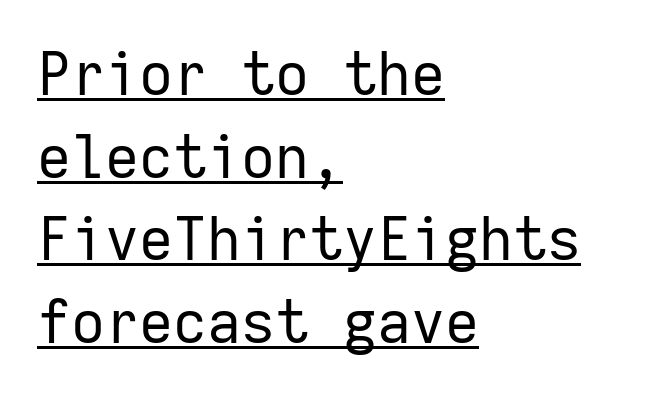
The image shows 59 px regular-weight sans-serif type, upright, monospaced; set left-aligned, normal line spacing (1.4x), normal letter spacing, underlined; low stroke contrast and a medium x-height.
